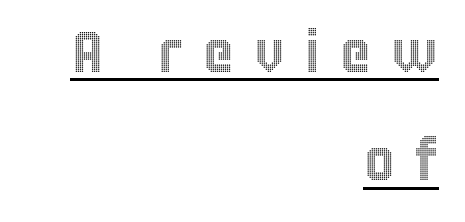
It's the straight-up-and-down kind of type. Looks like someone drew a line under every word here. Reading down the block, your eye finds every line finishing at a fixed right position. Look at the tracking — it's clearly loosened, letters drifting apart.
